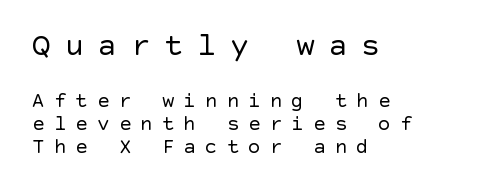
Q: Is the text bold? A: No.
Q: Is the text italic (slanted)? A: No, it is upright.
Q: Is the typeface a serif or a sans-serif typeface? A: Sans-serif.
Q: Is the text underlined? A: No.
Q: How is the paragraph aligned? A: Left-aligned.
Q: Is the spacing between letters normal or unusually wide? A: Unusually wide.
Q: Is the spacing between lines tight, normal or loose? A: Tight.
Q: Which block of text is set in a larger size, the first (top) or the second (bottom)? A: The first (top) one.
Q: Width (condensed, normal, or wide)? A: Normal.
Q: x-height? A: Large.
